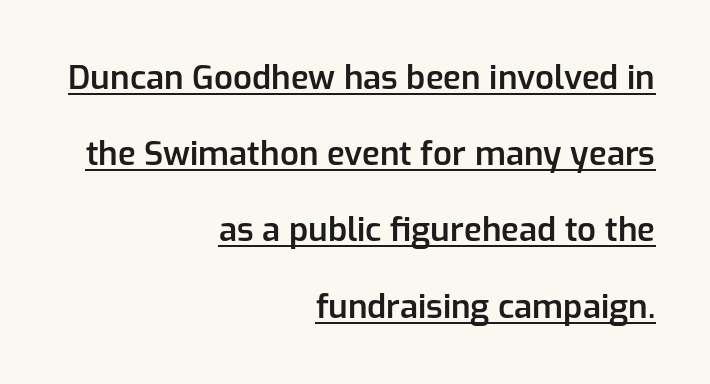
Q: Is the text bold? A: Semi-bold.
Q: Is the text italic (slanted)? A: No, it is upright.
Q: Is the typeface a serif or a sans-serif typeface? A: Sans-serif.
Q: Is the text underlined? A: Yes.
Q: How is the paragraph aligned? A: Right-aligned.
Q: Is the spacing between letters normal or unusually wide? A: Normal.
Q: Is the spacing between lines tight, normal or loose? A: Loose.
Q: Width (condensed, normal, or wide)? A: Normal.
Q: Stroke contrast? A: Low.
Q: x-height? A: Medium.
Q: Monospaced? A: No.
